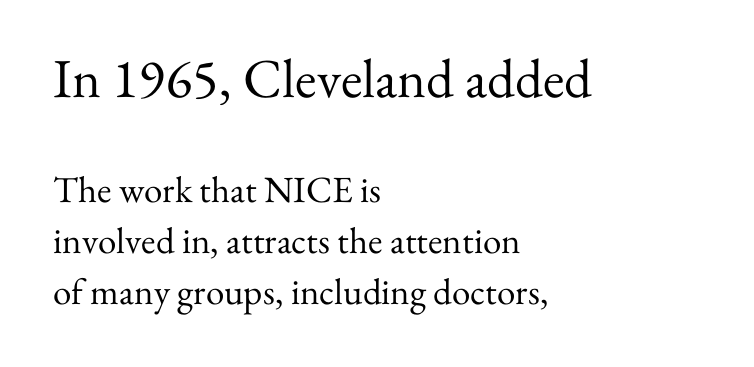
The image shows 55 px regular-weight serif type, upright; set left-aligned, normal line spacing (1.38x), normal letter spacing, not underlined; the first (top) block is 1.49x larger; medium stroke contrast and a small x-height.
